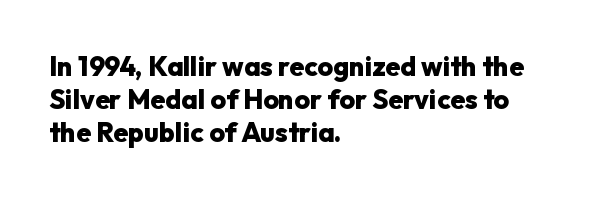
{"italic": "no", "bold": "yes", "underline": "no", "align": "left", "line_spacing_ratio": 1.23, "letter_spacing": "normal", "letter_spacing_em": 0.0, "glyph_px": 27}
